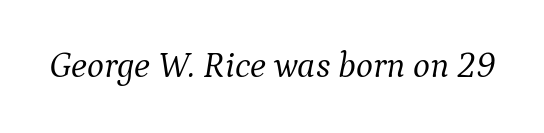
The image shows 36 px light serif type, italic (leaning right); set normal letter spacing, not underlined; medium stroke contrast and a medium x-height.
